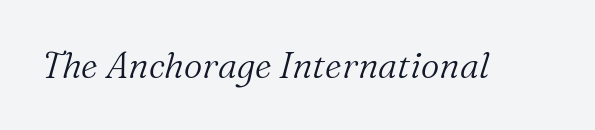
The image shows 36 px light serif type, italic (leaning right); set normal letter spacing, not underlined; medium stroke contrast and a medium x-height.
